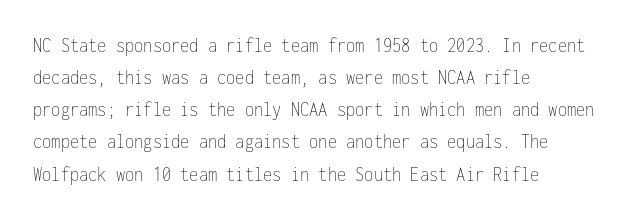
The image shows 21 px text type, upright; set left-aligned, normal line spacing (1.53x), normal letter spacing, not underlined.
